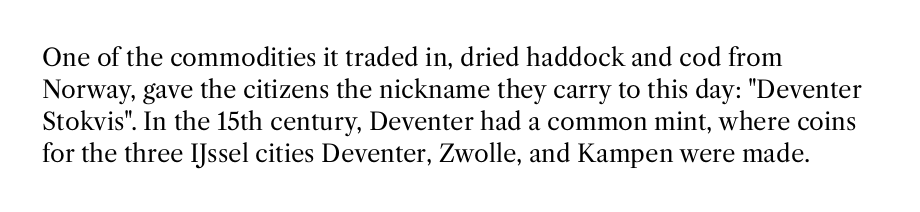
The strip under each line holds only bare page. You could call the tracking neutral — neither tight nor loose. Where is the straight margin? On the left. Upright lettering throughout. The weight tops out at a normal text grade.
